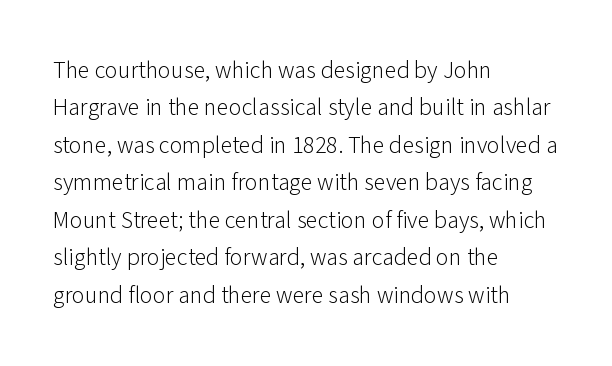
Evenly set lines give the paragraph a standard silhouette. Here the glyphs are tracked normally, forming tight word shapes. Rule under the text: the space is simply empty. Italic? Not at all — the glyphs are vertical. These glyphs show unthickened strokes, regular width or finer.
